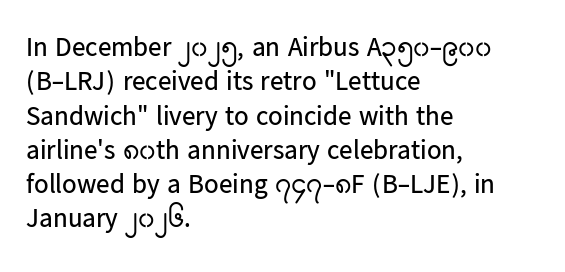
{"italic": "no", "bold": "no", "underline": "no", "align": "left", "line_spacing": "normal", "line_spacing_ratio": 1.27, "letter_spacing": "normal", "letter_spacing_em": 0.0, "glyph_px": 27}
